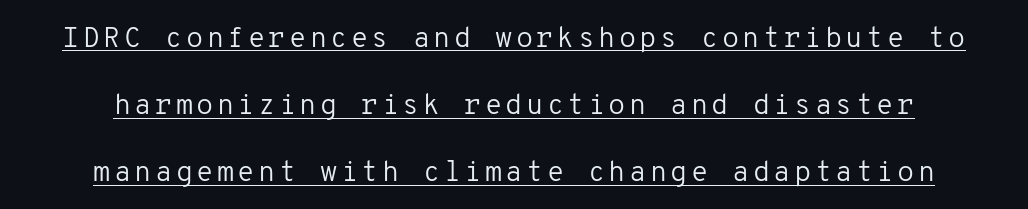
The image shows 28 px regular-weight sans-serif type, upright, monospaced; set loose line spacing (2.4x), underlined; low stroke contrast and a medium x-height.
